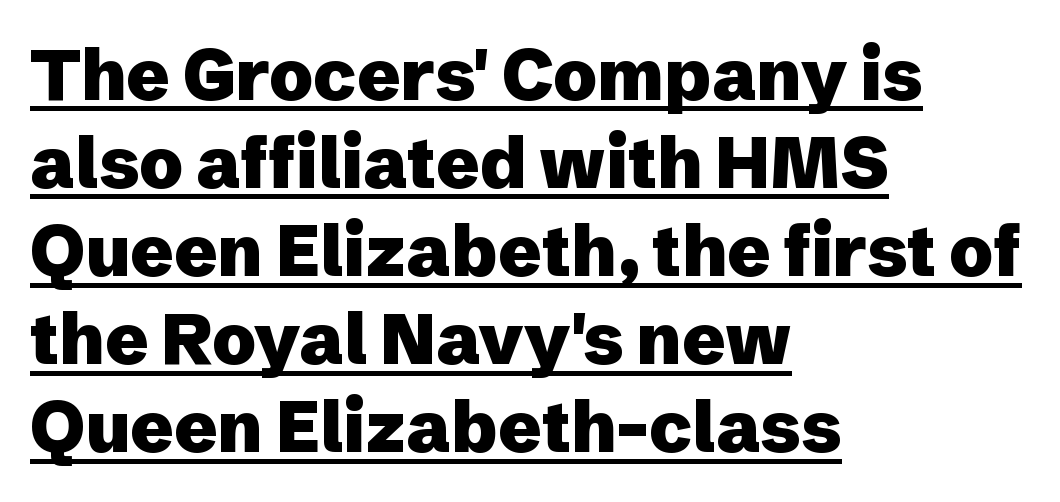
Q: Is the text bold? A: Yes.
Q: Is the text italic (slanted)? A: No, it is upright.
Q: Is the typeface a serif or a sans-serif typeface? A: Sans-serif.
Q: Is the text underlined? A: Yes.
Q: How is the paragraph aligned? A: Left-aligned.
Q: Is the spacing between letters normal or unusually wide? A: Normal.
Q: Width (condensed, normal, or wide)? A: Normal.
Q: Stroke contrast? A: Low.
Q: x-height? A: Medium.
Q: Monospaced? A: No.
